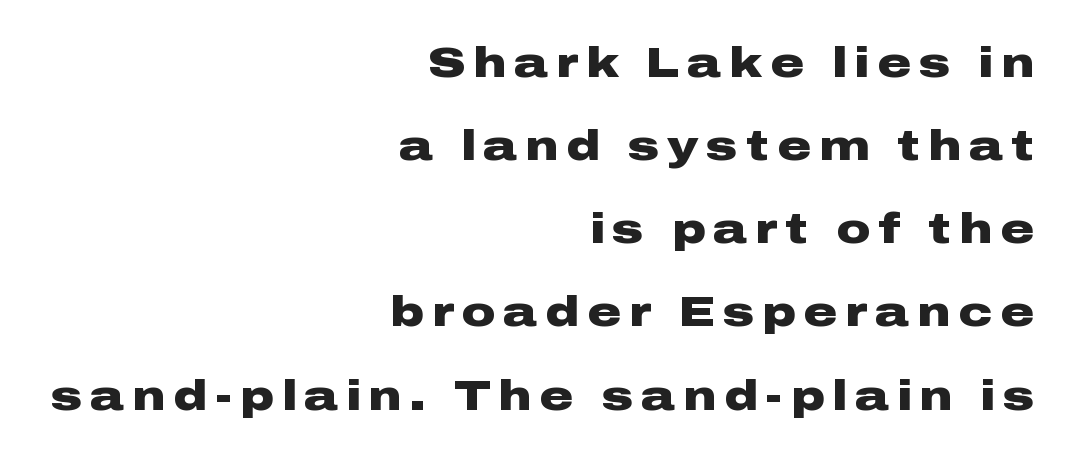
The image shows 42 px heavy, wide sans-serif type, upright; set right-aligned, loose line spacing (1.98x), not underlined; low stroke contrast and a medium x-height.
